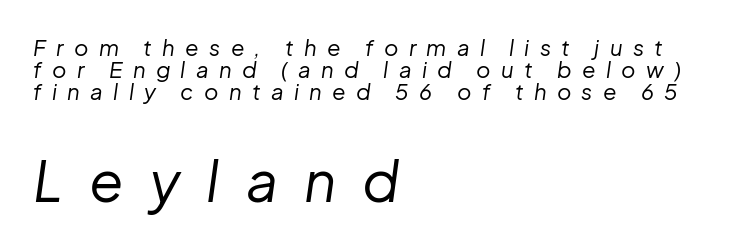
Nothing heavy about these letters — not bold at all. Do the characters align in a grid? No, the font is proportional. Is the lower block the larger one? Yes — the lower block carries the bigger type. The baseline area is clear. These lines were composed using italics.
